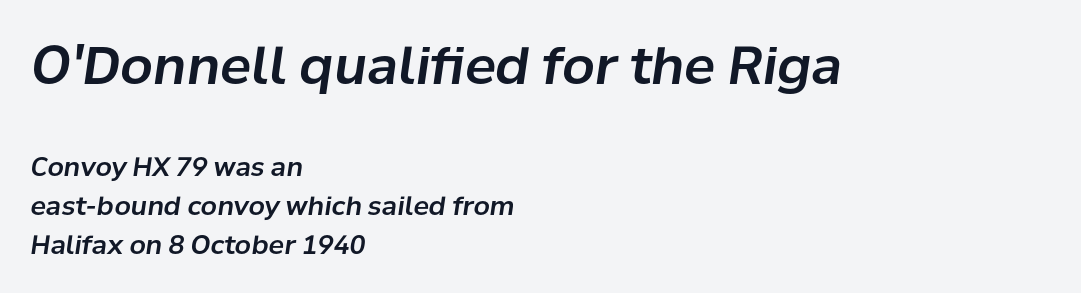
Q: Is the text italic (slanted)? A: Yes, it leans right by about 8 degrees.
Q: Is the text underlined? A: No.
Q: How is the paragraph aligned? A: Left-aligned.
Q: Is the spacing between letters normal or unusually wide? A: Normal.
Q: Is the spacing between lines tight, normal or loose? A: Normal.
Q: Which block of text is set in a larger size, the first (top) or the second (bottom)? A: The first (top) one.
Q: Width (condensed, normal, or wide)? A: Normal.
Q: Stroke contrast? A: Low.
Q: x-height? A: Medium.
Q: Monospaced? A: No.
